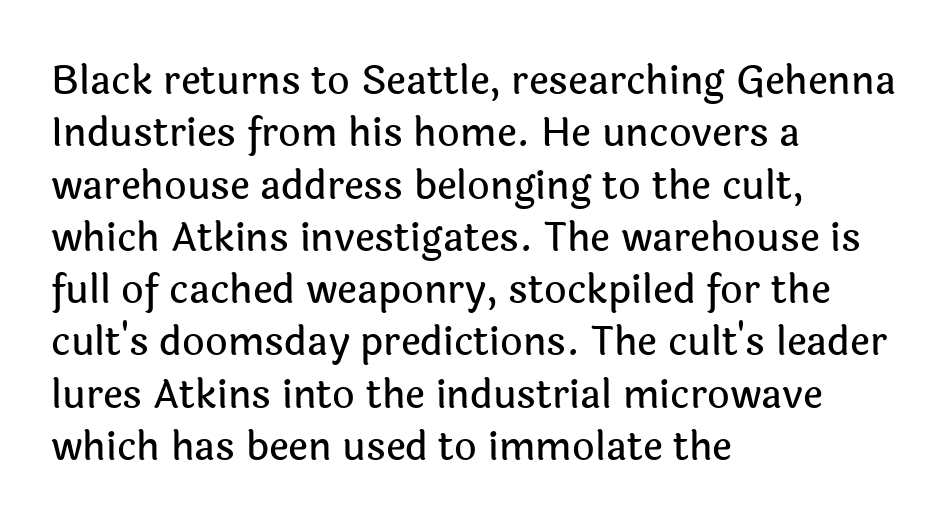
Q: Is the text italic (slanted)? A: No, it is upright.
Q: Is the typeface a serif or a sans-serif typeface? A: Sans-serif.
Q: Is the text underlined? A: No.
Q: How is the paragraph aligned? A: Left-aligned.
Q: Is the spacing between letters normal or unusually wide? A: Normal.
Q: Is the spacing between lines tight, normal or loose? A: Normal.
Q: Width (condensed, normal, or wide)? A: Normal.
Q: x-height? A: Medium.
Q: Monospaced? A: No.
